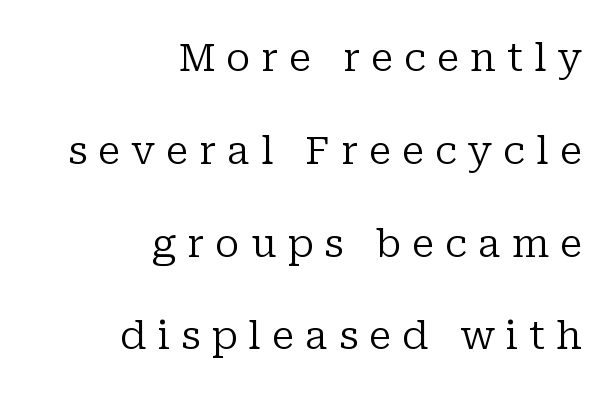
The font sits on the lighter half of the weight spectrum, regular included. Varying glyph widths throughout — classic text-font behaviour. Quick note: interline space is abundant. Posture: upright roman.
